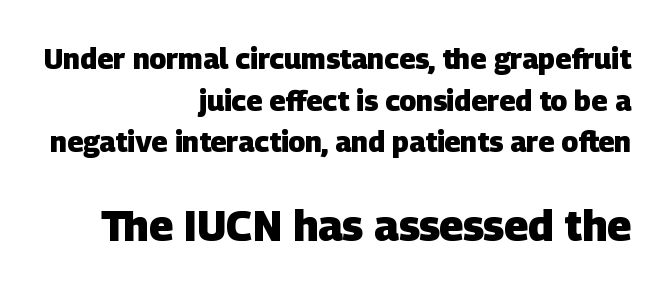
The image shows 42 px heavy sans-serif type; set right-aligned, normal line spacing (1.49x), normal letter spacing, not underlined; the second (bottom) block is 1.5x larger; low stroke contrast and a large x-height.
